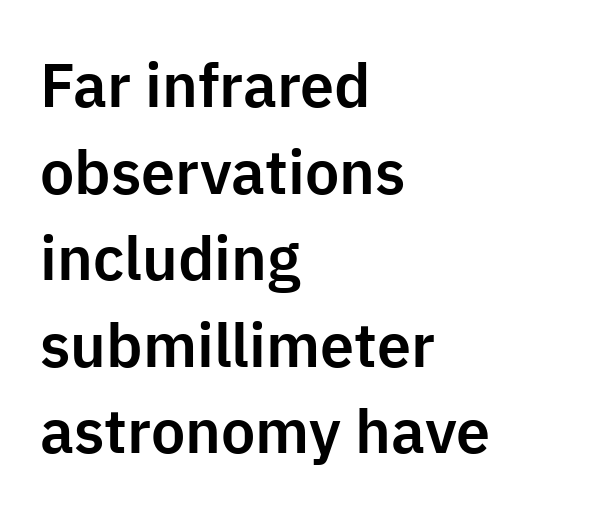
In terms of posture, this sample is upright. The compositor pushed each line to the left boundary. Each letter keeps its own natural width here, so spacing adapts to shape. These lines are composed in type without serifs.
